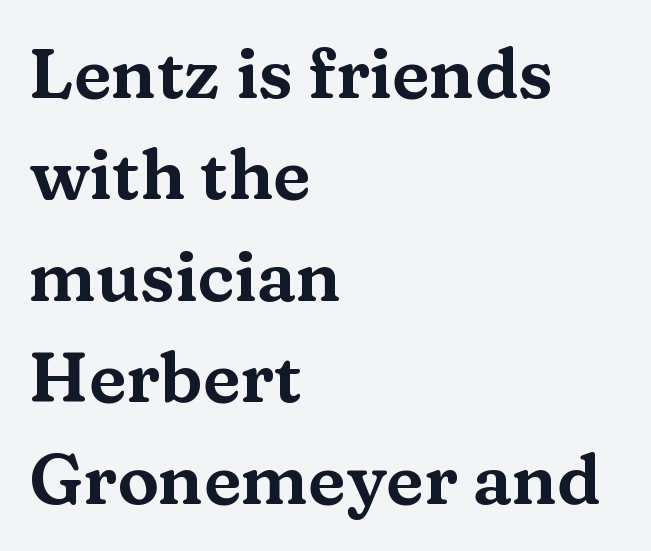
{"serif": "yes", "italic": "no", "width": "wide", "stroke_contrast": "medium", "x_height": "medium", "monospaced": "no", "underline": "no", "align": "left", "line_spacing": "normal", "line_spacing_ratio": 1.45, "letter_spacing": "normal", "letter_spacing_em": 0.0, "glyph_px": 70}
